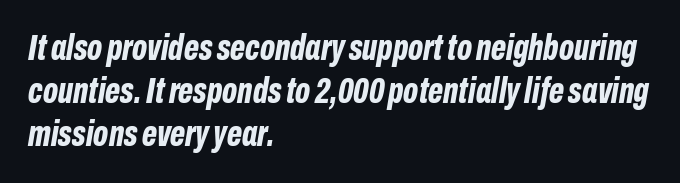
Beneath every word, the page is bare. A full-strength bold gives these letters their thick strokes. Line beginnings align vertically; line endings do not. These lines are rendered in a variable-pitch font.
